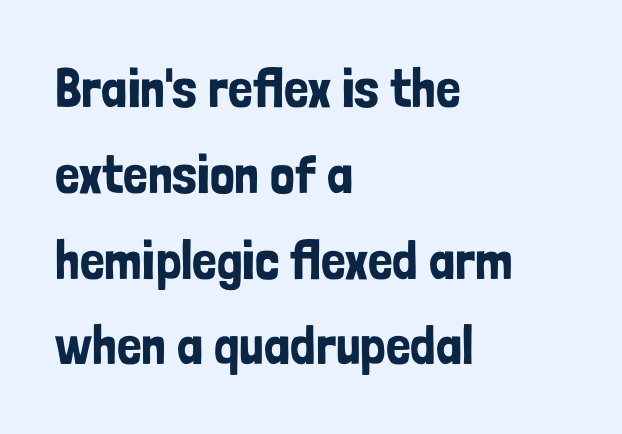
The image shows 55 px condensed sans-serif type, upright; set left-aligned, normal line spacing (1.56x), normal letter spacing, not underlined; low stroke contrast and a medium x-height.
